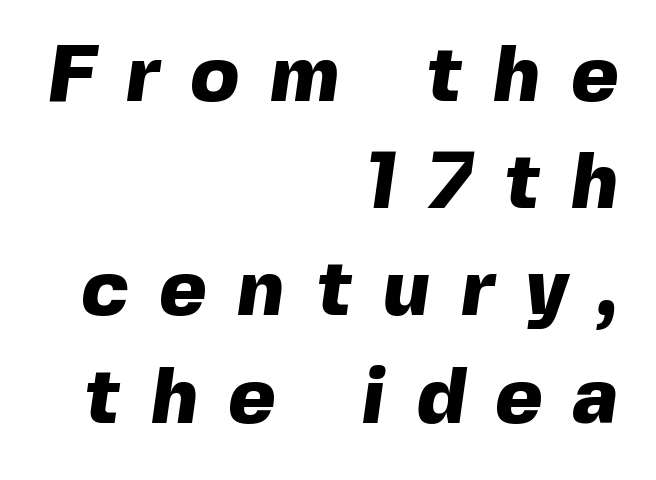
The image shows 80 px heavy sans-serif type; set right-aligned, normal line spacing (1.34x), unusually wide letter spacing (+0.39 em), not underlined; a medium x-height.
